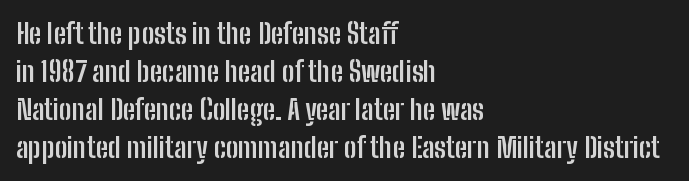
The image shows 28 px semibold, condensed sans-serif type, upright; set left-aligned, normal line spacing (1.36x), normal letter spacing, not underlined; low stroke contrast and a medium x-height.
